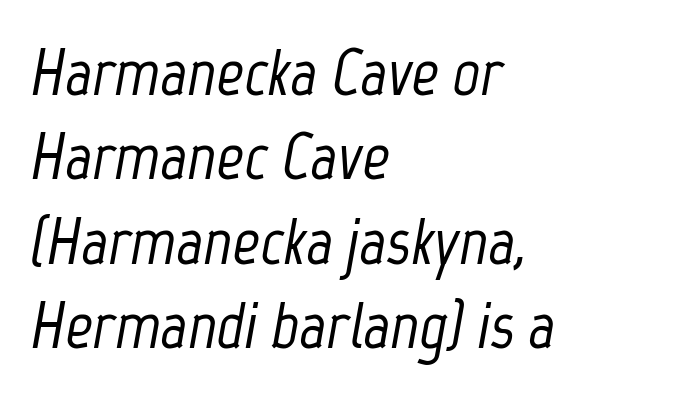
Q: Is the text italic (slanted)? A: Yes, it leans right by about 12 degrees.
Q: Is the text underlined? A: No.
Q: How is the paragraph aligned? A: Left-aligned.
Q: Is the spacing between letters normal or unusually wide? A: Normal.
Q: Is the spacing between lines tight, normal or loose? A: Normal.
Q: Width (condensed, normal, or wide)? A: Condensed.
Q: Stroke contrast? A: Low.
Q: x-height? A: Medium.
Q: Monospaced? A: No.
